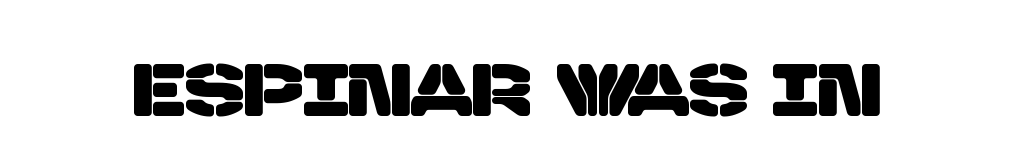
Q: Is the typeface a serif or a sans-serif typeface? A: Sans-serif.
Q: Is the text underlined? A: No.
Q: Is the spacing between letters normal or unusually wide? A: Normal.
Q: Width (condensed, normal, or wide)? A: Normal.
Q: Stroke contrast? A: Low.
Q: x-height? A: Large.
Q: Monospaced? A: No.
